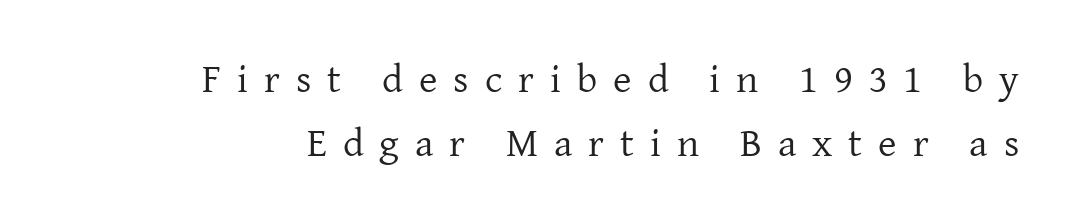
{"serif": "yes", "italic": "no", "bold": "no", "weight": "regular", "width": "normal", "stroke_contrast": "low", "x_height": "medium", "monospaced": "no", "underline": "no", "align": "right", "line_spacing": "normal", "line_spacing_ratio": 1.61, "letter_spacing": "wide", "letter_spacing_em": 0.4, "glyph_px": 40}
